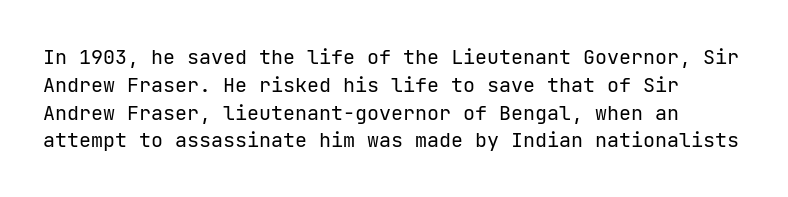
{"italic": "no", "bold": "no", "underline": "no", "line_spacing": "normal", "line_spacing_ratio": 1.39, "letter_spacing": "normal", "letter_spacing_em": 0.0, "glyph_px": 20}
